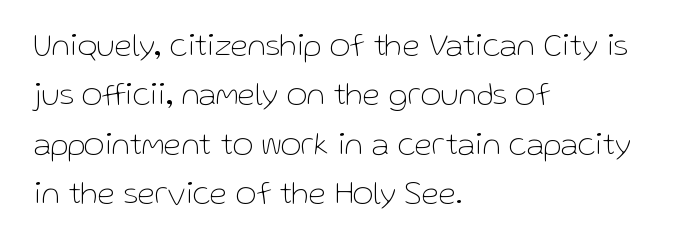
The image shows 32 px thin sans-serif type, upright; set left-aligned, normal line spacing (1.54x), normal letter spacing, not underlined; low stroke contrast and a medium x-height.
